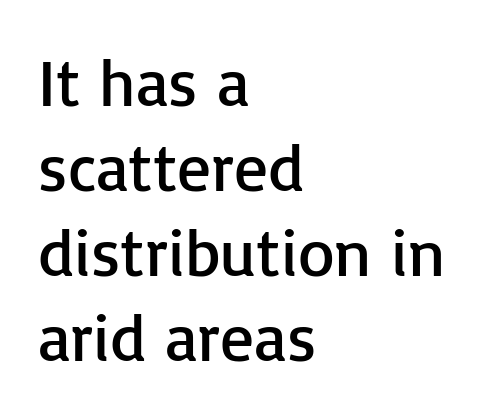
{"serif": "no", "italic": "no", "bold": "no", "weight": "regular", "width": "normal", "stroke_contrast": "low", "x_height": "medium", "monospaced": "no", "underline": "no", "align": "left", "line_spacing": "normal", "line_spacing_ratio": 1.27, "letter_spacing": "normal", "letter_spacing_em": 0.0, "glyph_px": 67}
